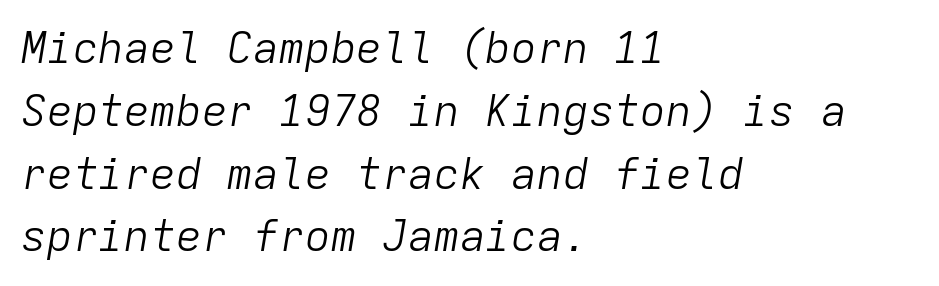
{"italic": "yes", "lean": "right", "slant_degrees": 9, "bold": "no", "weight": "light", "width": "normal", "stroke_contrast": "low", "x_height": "medium", "monospaced": "yes", "underline": "no", "align": "left", "line_spacing": "normal", "line_spacing_ratio": 1.46, "letter_spacing": "normal", "letter_spacing_em": 0.0, "glyph_px": 43}
